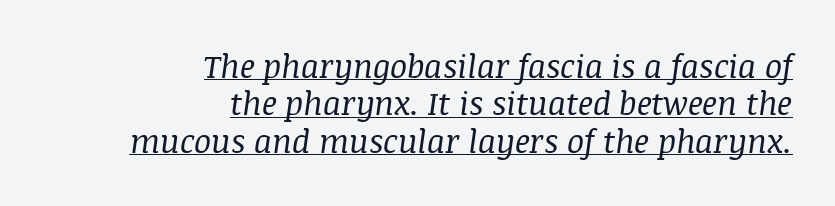
Q: Is the text bold? A: No.
Q: Is the text italic (slanted)? A: Yes, it leans right by about 8 degrees.
Q: Is the typeface a serif or a sans-serif typeface? A: Serif.
Q: Is the text underlined? A: Yes.
Q: How is the paragraph aligned? A: Right-aligned.
Q: Is the spacing between letters normal or unusually wide? A: Normal.
Q: Width (condensed, normal, or wide)? A: Normal.
Q: Stroke contrast? A: Medium.
Q: x-height? A: Large.
Q: Monospaced? A: No.
